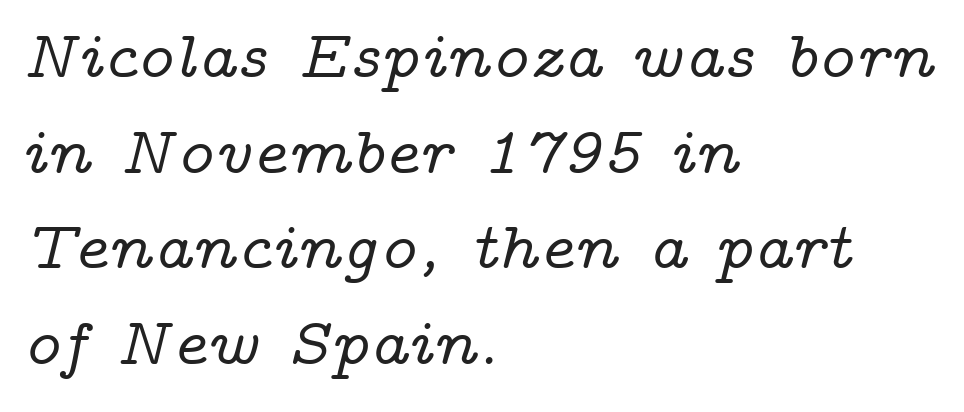
{"serif": "yes", "italic": "yes", "lean": "right", "slant_degrees": 14, "width": "wide", "stroke_contrast": "low", "x_height": "medium", "monospaced": "no", "underline": "no", "align": "left", "line_spacing": "normal", "line_spacing_ratio": 1.45, "letter_spacing": "normal", "letter_spacing_em": 0.0, "glyph_px": 66}
